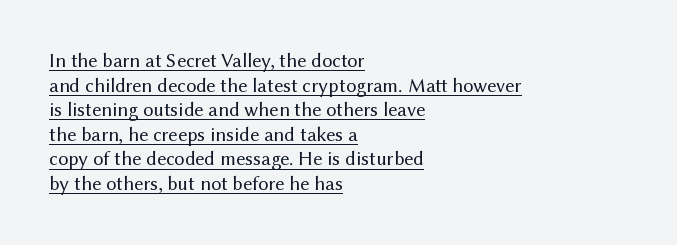
{"italic": "no", "bold": "no", "underline": "yes", "align": "left", "line_spacing_ratio": 1.23, "letter_spacing": "normal", "letter_spacing_em": 0.0, "glyph_px": 20}
